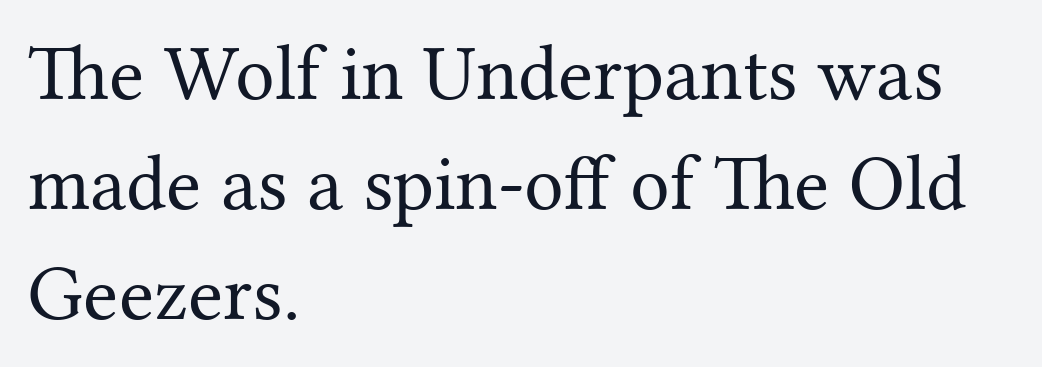
The rendering uses natural spacing where letterforms have individual widths. Letterform terminals end in serifs throughout the passage. Has an underline been added? It has not. Students, observe: this is what conventionally led text looks like. The passage shown has conventional tracking throughout. No extra ink here — the face is not bold.
